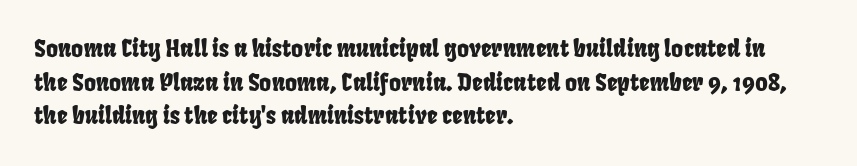
Look at the tracking — it's just the regular setting, nothing added. Any mark beneath the type? The region is blank. Does the copy run flush right? No — it runs flush left. One glance says typical: line gaps are just what's usual.
